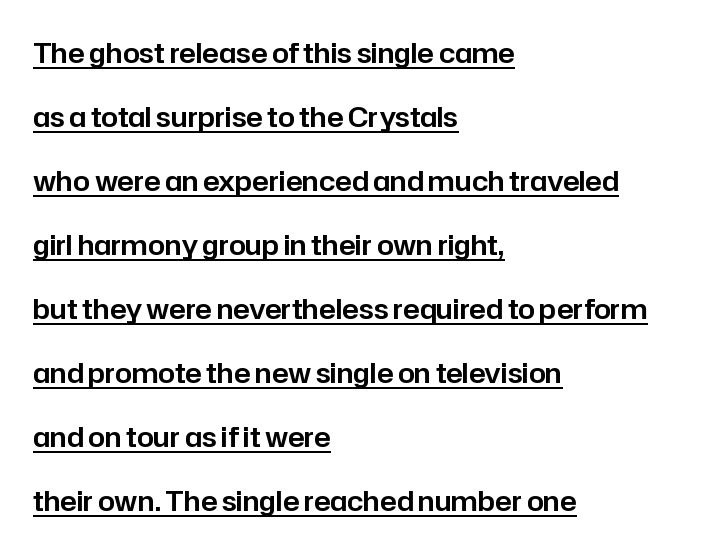
Beneath each row of characters lies a ruled line. Characters follow at the spacing the type designer built in. These lines are set flush left with a ragged right edge. Notice how the stems are strictly vertical — no italics here. This sample trades compactness for vertical openness between lines.
